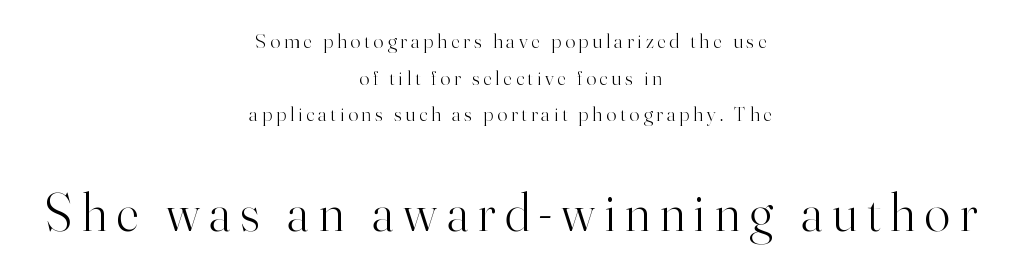
{"serif": "yes", "italic": "no", "bold": "no", "weight": "light", "width": "normal", "stroke_contrast": "high", "x_height": "small", "monospaced": "no", "underline": "no", "align": "center", "line_spacing_ratio": 1.74, "larger_block": "second", "size_ratio": 2.52, "glyph_px": 53}
